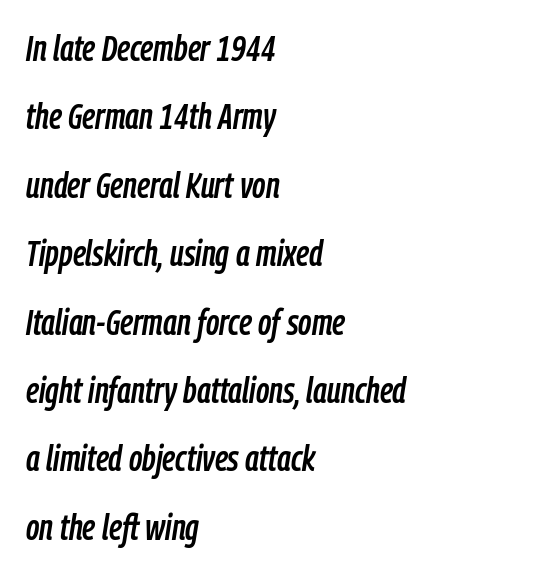
Q: Is the text italic (slanted)? A: Yes, it leans right by about 9 degrees.
Q: Is the text underlined? A: No.
Q: How is the paragraph aligned? A: Left-aligned.
Q: Is the spacing between letters normal or unusually wide? A: Normal.
Q: Is the spacing between lines tight, normal or loose? A: Loose.
Q: Width (condensed, normal, or wide)? A: Condensed.
Q: Stroke contrast? A: Low.
Q: x-height? A: Medium.
Q: Monospaced? A: No.
